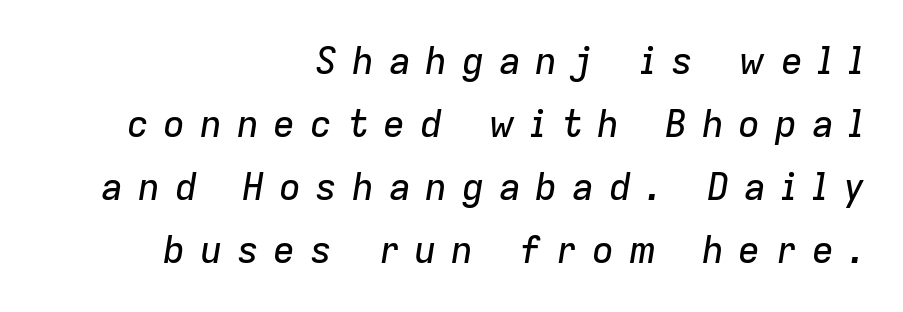
{"italic": "yes", "lean": "right", "slant_degrees": 9, "width": "normal", "stroke_contrast": "low", "x_height": "medium", "monospaced": "no", "underline": "no", "align": "right", "line_spacing": "normal", "line_spacing_ratio": 1.7, "letter_spacing": "wide", "letter_spacing_em": 0.39, "glyph_px": 37}
